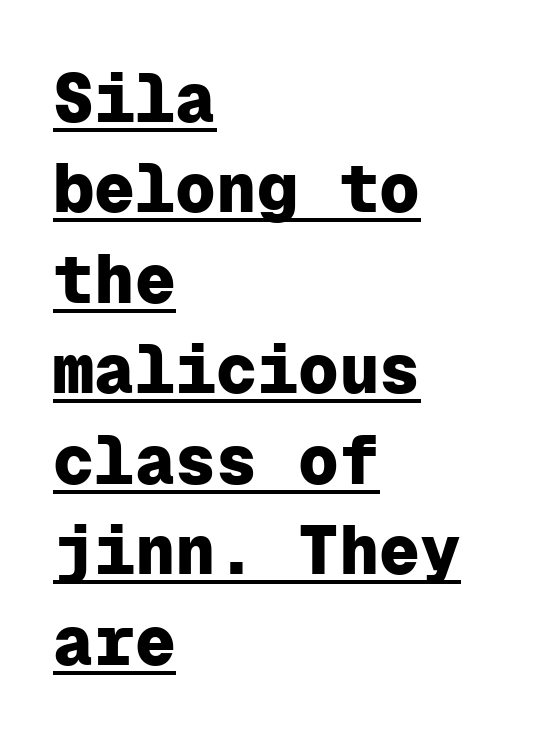
Q: Is the text bold? A: Yes.
Q: Is the text italic (slanted)? A: No, it is upright.
Q: Is the typeface a serif or a sans-serif typeface? A: Sans-serif.
Q: Is the text underlined? A: Yes.
Q: How is the paragraph aligned? A: Left-aligned.
Q: Is the spacing between letters normal or unusually wide? A: Normal.
Q: Is the spacing between lines tight, normal or loose? A: Normal.
Q: Width (condensed, normal, or wide)? A: Normal.
Q: Stroke contrast? A: Low.
Q: x-height? A: Medium.
Q: Monospaced? A: Yes.
